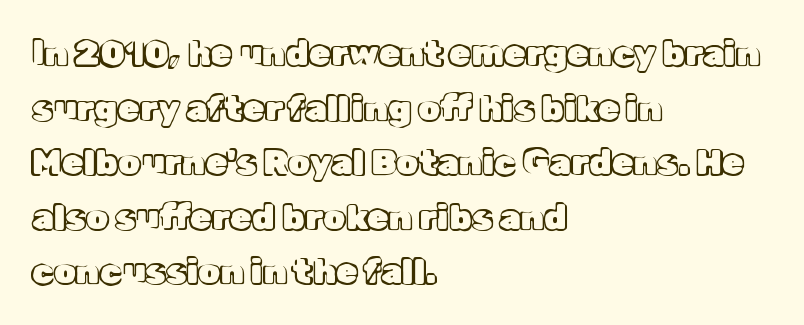
In terms of letterspacing, this is plain default setting. Is the block centered? No — it sits flush against the left margin. Spacing verdict: proportional, widths tailored to each character. This sample uses an upright cut, with every glyph sitting square on the baseline. The passage shown is not underscored anywhere.
